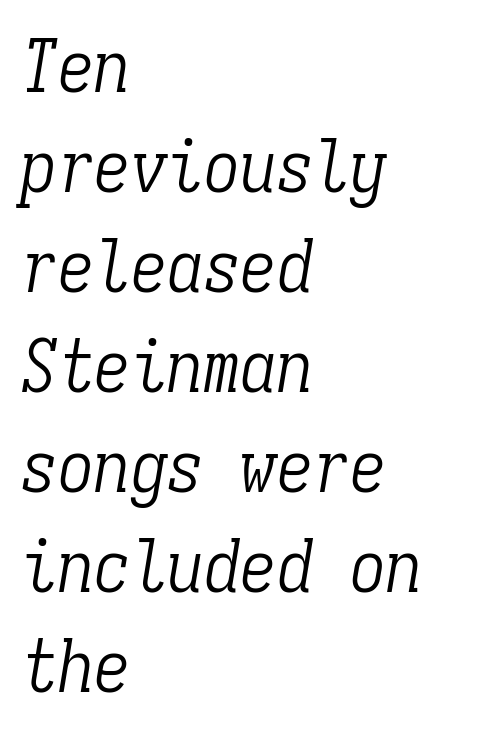
The image shows 73 px light, condensed serif type, italic (leaning right), monospaced; set left-aligned, normal line spacing (1.37x), normal letter spacing, not underlined; low stroke contrast and a medium x-height.
